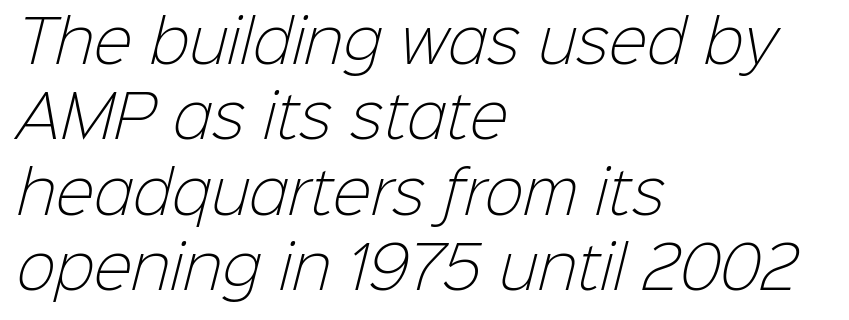
Q: Is the text bold? A: No.
Q: Is the typeface a serif or a sans-serif typeface? A: Sans-serif.
Q: Is the text underlined? A: No.
Q: How is the paragraph aligned? A: Left-aligned.
Q: Is the spacing between letters normal or unusually wide? A: Normal.
Q: Is the spacing between lines tight, normal or loose? A: Normal.
Q: Width (condensed, normal, or wide)? A: Normal.
Q: Stroke contrast? A: Low.
Q: x-height? A: Medium.
Q: Monospaced? A: No.
